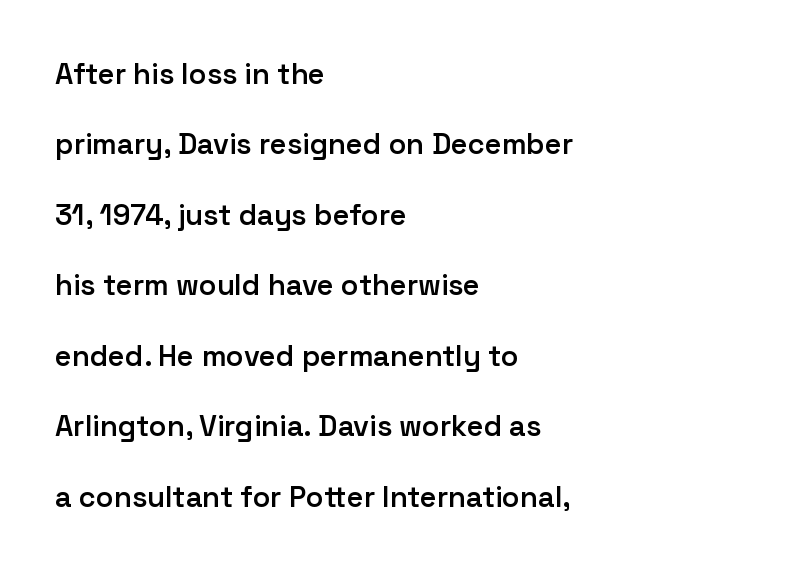
Q: Is the text bold? A: Semi-bold.
Q: Is the text italic (slanted)? A: No, it is upright.
Q: Is the typeface a serif or a sans-serif typeface? A: Sans-serif.
Q: Is the text underlined? A: No.
Q: How is the paragraph aligned? A: Left-aligned.
Q: Is the spacing between letters normal or unusually wide? A: Normal.
Q: Is the spacing between lines tight, normal or loose? A: Loose.
Q: Width (condensed, normal, or wide)? A: Normal.
Q: Stroke contrast? A: Low.
Q: x-height? A: Medium.
Q: Monospaced? A: No.
